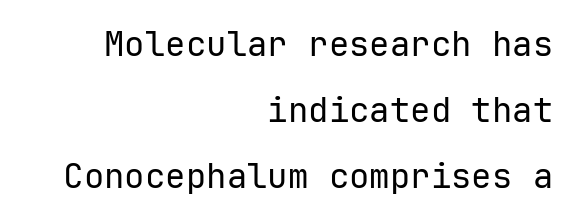
{"serif": "no", "italic": "no", "bold": "no", "weight": "regular", "width": "normal", "stroke_contrast": "low", "x_height": "medium", "monospaced": "yes", "underline": "no", "align": "right", "line_spacing": "loose", "line_spacing_ratio": 1.94, "letter_spacing": "normal", "letter_spacing_em": 0.0, "glyph_px": 34}
